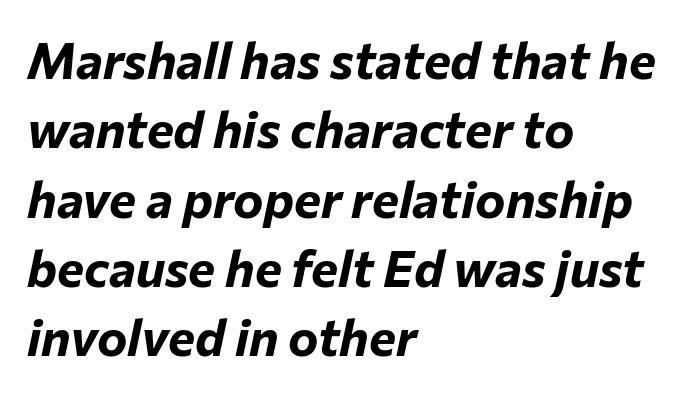
Q: Is the text bold? A: Yes.
Q: Is the text italic (slanted)? A: Yes, it leans right by about 12 degrees.
Q: Is the text underlined? A: No.
Q: How is the paragraph aligned? A: Left-aligned.
Q: Is the spacing between letters normal or unusually wide? A: Normal.
Q: Is the spacing between lines tight, normal or loose? A: Normal.
Q: Width (condensed, normal, or wide)? A: Normal.
Q: Stroke contrast? A: Low.
Q: x-height? A: Medium.
Q: Monospaced? A: No.
